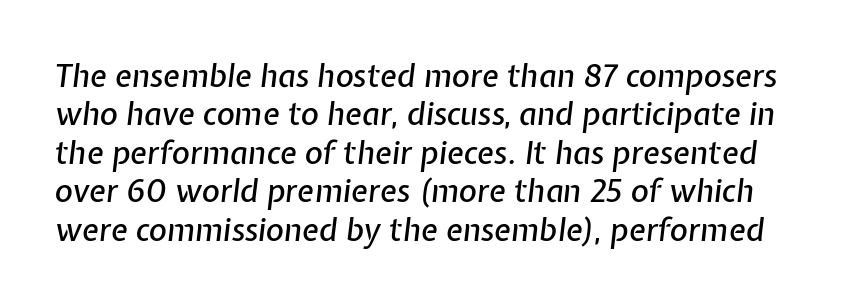
Q: Is the text italic (slanted)? A: Yes, it leans right by about 7 degrees.
Q: Is the text underlined? A: No.
Q: Is the spacing between letters normal or unusually wide? A: Normal.
Q: Width (condensed, normal, or wide)? A: Normal.
Q: Stroke contrast? A: Low.
Q: x-height? A: Medium.
Q: Monospaced? A: No.
